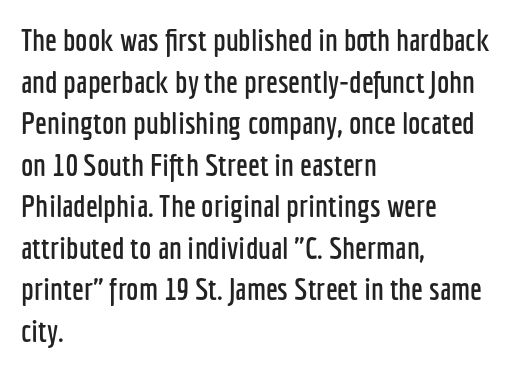
A bare baseline throughout the passage. Look at the tracking — it's just the regular setting, nothing added. Alignment: flush left. The rendering uses natural spacing where letterforms have individual widths.
